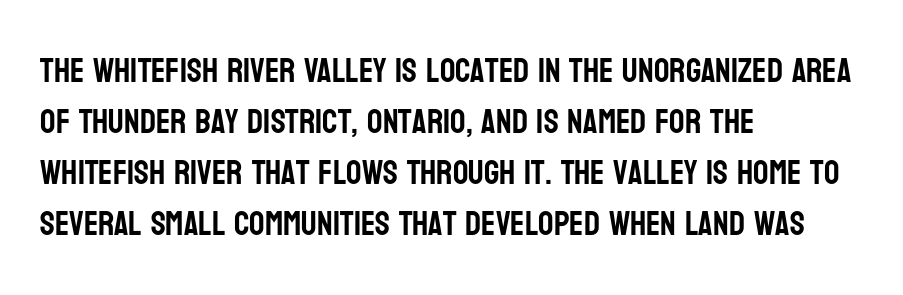
{"serif": "no", "italic": "no", "width": "condensed", "stroke_contrast": "low", "x_height": "large", "monospaced": "no", "underline": "no", "align": "left", "line_spacing": "normal", "line_spacing_ratio": 1.5, "letter_spacing": "normal", "letter_spacing_em": 0.0, "glyph_px": 34}
